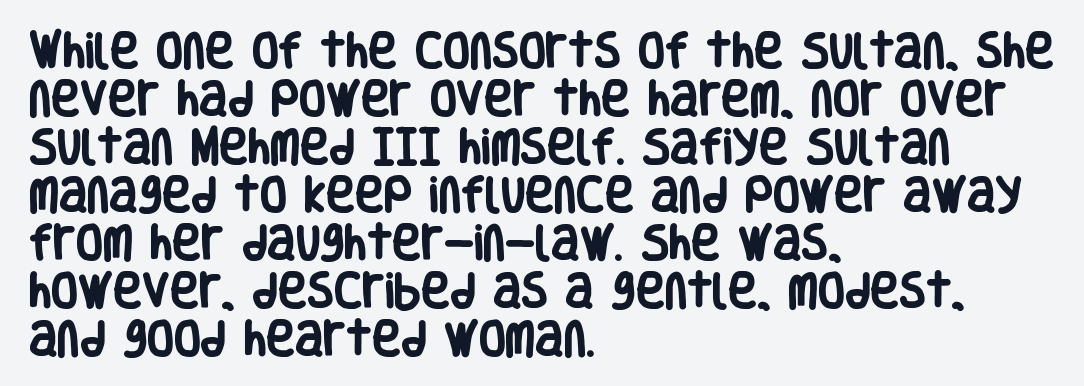
{"serif": "no", "italic": "no", "bold": "yes", "weight": "heavy", "width": "condensed", "stroke_contrast": "low", "x_height": "large", "monospaced": "no", "underline": "no", "align": "left", "line_spacing_ratio": 1.23, "letter_spacing": "normal", "letter_spacing_em": 0.0, "glyph_px": 39}
